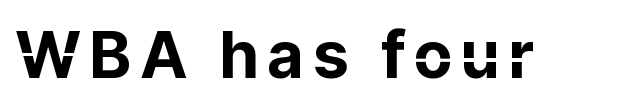
Q: Is the text bold? A: Yes.
Q: Is the text italic (slanted)? A: No, it is upright.
Q: Is the typeface a serif or a sans-serif typeface? A: Sans-serif.
Q: Is the text underlined? A: No.
Q: Width (condensed, normal, or wide)? A: Normal.
Q: Stroke contrast? A: Low.
Q: x-height? A: Medium.
Q: Monospaced? A: No.
